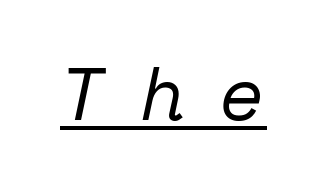
Q: Is the text bold? A: No.
Q: Is the text italic (slanted)? A: Yes, it leans right by about 12 degrees.
Q: Is the typeface a serif or a sans-serif typeface? A: Serif.
Q: Is the text underlined? A: Yes.
Q: Is the spacing between letters normal or unusually wide? A: Unusually wide.
Q: Width (condensed, normal, or wide)? A: Normal.
Q: Stroke contrast? A: Low.
Q: x-height? A: Medium.
Q: Monospaced? A: Yes.
